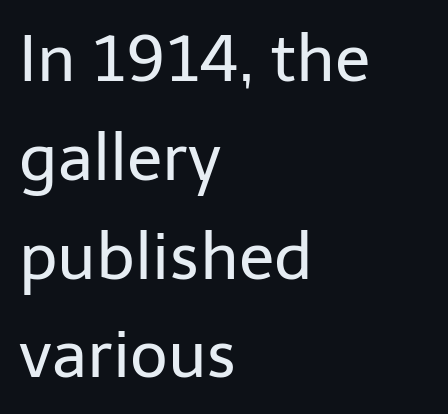
{"serif": "no", "italic": "no", "bold": "no", "weight": "regular", "width": "normal", "stroke_contrast": "low", "x_height": "medium", "monospaced": "no", "underline": "no", "align": "left", "line_spacing": "normal", "line_spacing_ratio": 1.52, "letter_spacing": "normal", "letter_spacing_em": 0.0, "glyph_px": 65}
